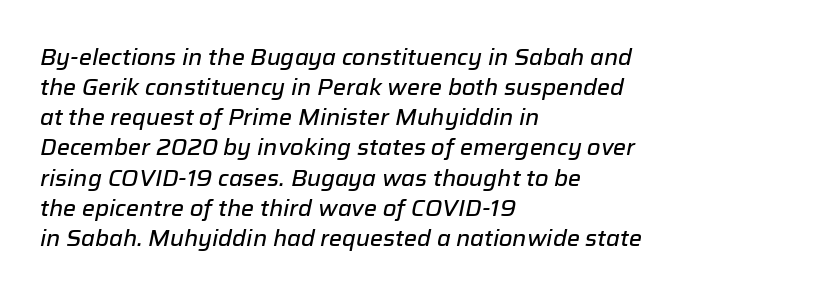
Regular leading. Horizontal alignment here is leftward, the default for most running prose. Italic: yes, the glyphs are oblique. The strip under each line holds only bare page. Tracking value appears to be zero — textbook default spacing.
